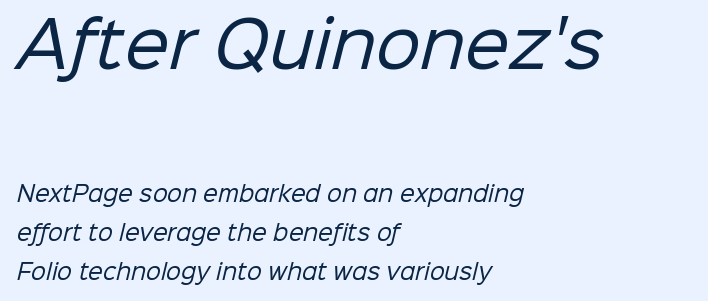
{"serif": "no", "bold": "no", "weight": "regular", "width": "normal", "stroke_contrast": "low", "x_height": "medium", "monospaced": "no", "underline": "no", "align": "left", "line_spacing_ratio": 1.85, "letter_spacing": "normal", "letter_spacing_em": 0.0, "larger_block": "first", "size_ratio": 3.0, "glyph_px": 63}
